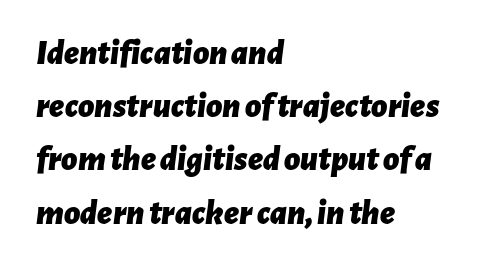
Evenly set lines give the paragraph a standard silhouette. Each row of text sits above clean, open space. Alignment: flush left. Varying glyph widths throughout — classic text-font behaviour. Every character sits at an angle, as italics do.
